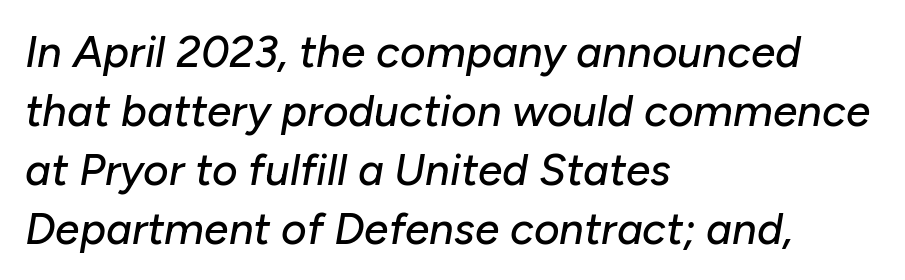
The image shows 44 px text type, italic (leaning right); set left-aligned, normal line spacing (1.34x), normal letter spacing, not underlined; low stroke contrast and a medium x-height.
